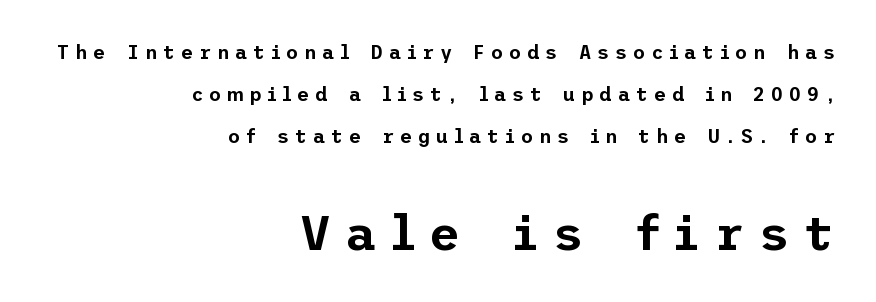
Q: Is the text italic (slanted)? A: No, it is upright.
Q: Is the typeface a serif or a sans-serif typeface? A: Sans-serif.
Q: Is the text underlined? A: No.
Q: How is the paragraph aligned? A: Right-aligned.
Q: Is the spacing between letters normal or unusually wide? A: Unusually wide.
Q: Is the spacing between lines tight, normal or loose? A: Loose.
Q: Which block of text is set in a larger size, the first (top) or the second (bottom)? A: The second (bottom) one.
Q: Width (condensed, normal, or wide)? A: Normal.
Q: Stroke contrast? A: Low.
Q: x-height? A: Medium.
